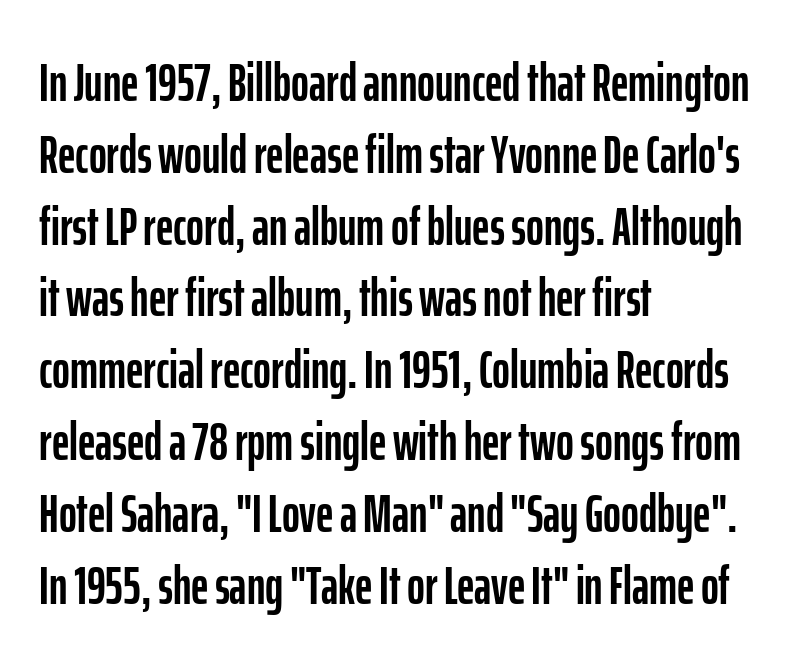
Default kerning and tracking; the words read as compact shapes. The string is rendered with underlining switched off. Each line starts at the same left margin while the right side varies. Honestly, the row spacing looks completely unremarkable. Posture: straight, roman, zero tilt.
